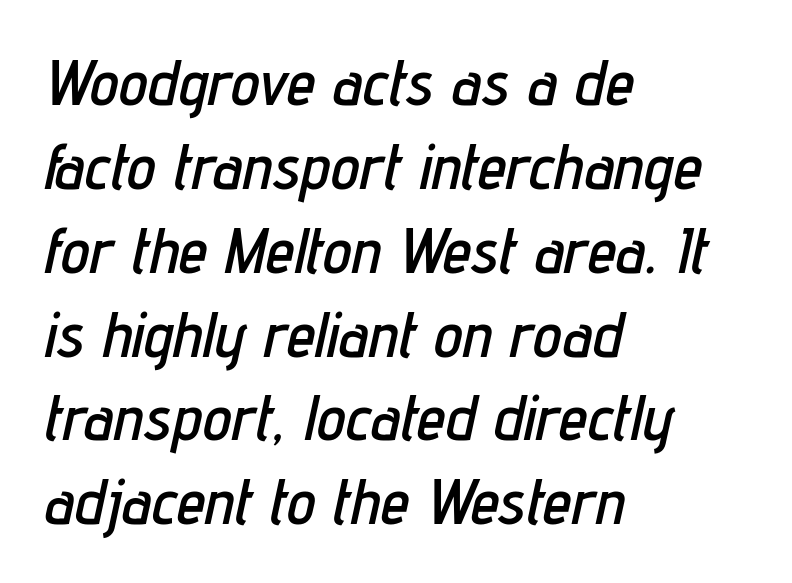
Caption: multi-line text, flush left, ragged right. Italic? Definitely — the glyphs are oblique. What's the leading like? Ordinary, nothing unusual. There is no visible air inserted between adjacent glyphs. Bare-footed words on every line. Is this a fixed-width face? No — the glyphs have proportional, varying widths.
